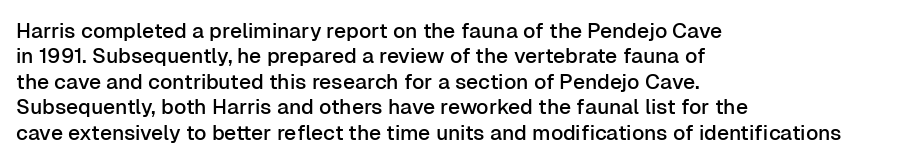
Short and long lines alike share a common starting point at left. Letters rest on an invisible, unmarked baseline. No extra tracking has been applied to these lines. Is there any slant? The stems are plumb.
